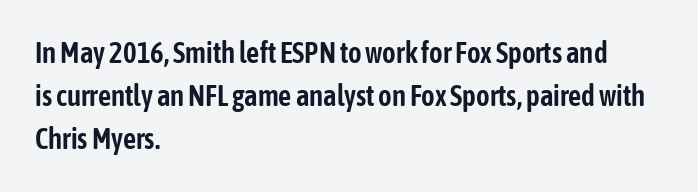
Q: Is the text italic (slanted)? A: No, it is upright.
Q: Is the typeface a serif or a sans-serif typeface? A: Sans-serif.
Q: Is the text underlined? A: No.
Q: How is the paragraph aligned? A: Left-aligned.
Q: Is the spacing between letters normal or unusually wide? A: Normal.
Q: Is the spacing between lines tight, normal or loose? A: Normal.
Q: Width (condensed, normal, or wide)? A: Condensed.
Q: Stroke contrast? A: Low.
Q: x-height? A: Medium.
Q: Monospaced? A: No.
